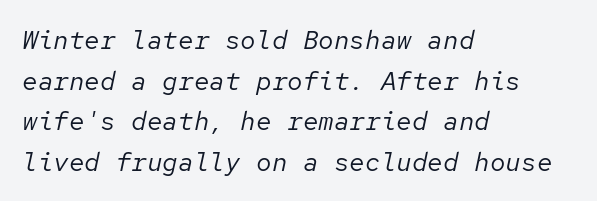
Q: Is the text bold? A: No.
Q: Is the text italic (slanted)? A: Yes, it leans right by about 12 degrees.
Q: Is the text underlined? A: No.
Q: How is the paragraph aligned? A: Left-aligned.
Q: Is the spacing between letters normal or unusually wide? A: Normal.
Q: Is the spacing between lines tight, normal or loose? A: Normal.
